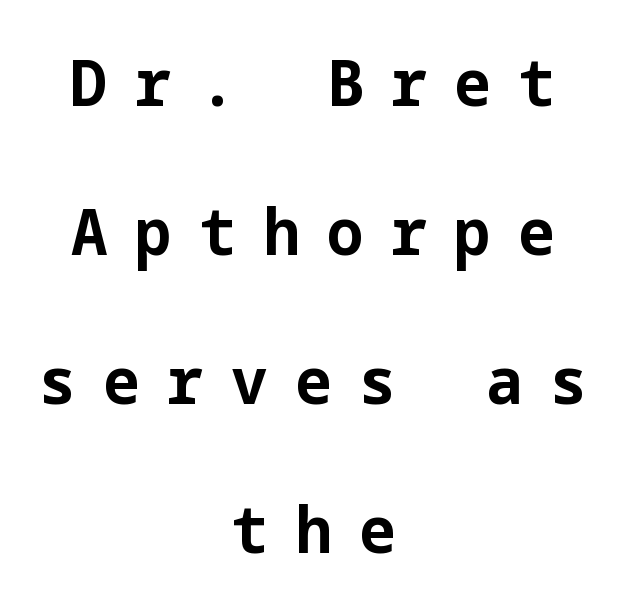
The image shows 65 px bold sans-serif type, upright; set centered, loose line spacing (2.29x), unusually wide letter spacing (+0.42 em), not underlined; low stroke contrast and a medium x-height.
